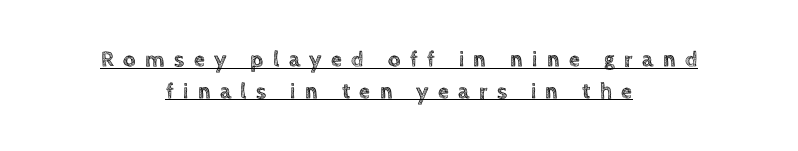
Q: Is the text italic (slanted)? A: No, it is upright.
Q: Is the text underlined? A: Yes.
Q: How is the paragraph aligned? A: Centered.
Q: Is the spacing between letters normal or unusually wide? A: Unusually wide.
Q: Is the spacing between lines tight, normal or loose? A: Normal.
